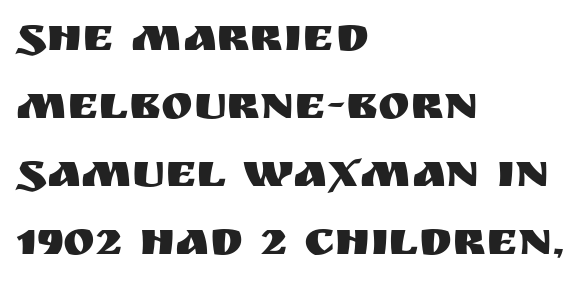
The image shows 48 px sans-serif type, upright; set left-aligned, normal line spacing (1.42x), normal letter spacing, not underlined; medium stroke contrast and a large x-height.
